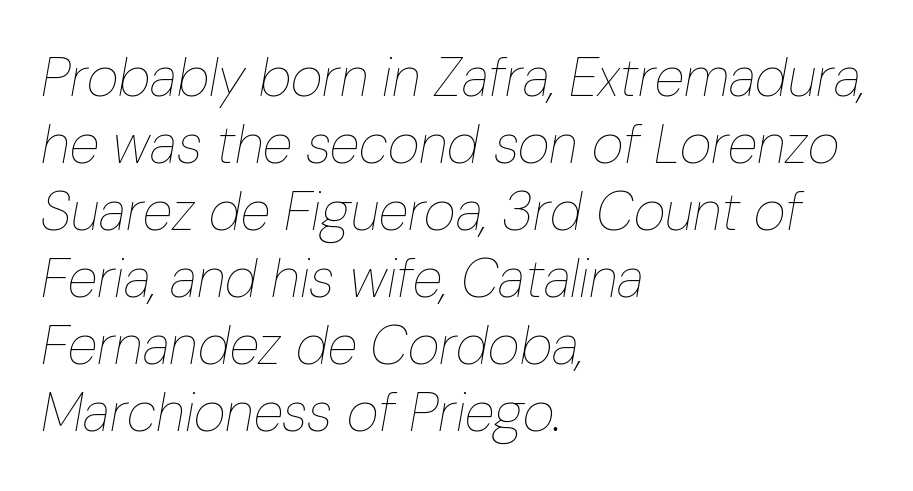
The whole block is typeset with a tilt. Horizontal alignment here is leftward, the default for most running prose. Compared with a typical body face, this is equally light or lighter still. In terms of letterspacing, this is plain default setting. Varying glyph widths throughout — classic text-font behaviour. The specimen omits any rule beneath the text block's lines.
